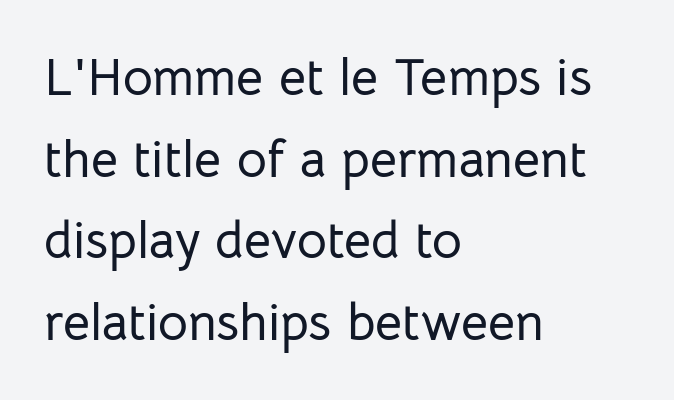
Q: Is the text italic (slanted)? A: No, it is upright.
Q: Is the typeface a serif or a sans-serif typeface? A: Sans-serif.
Q: Is the text underlined? A: No.
Q: How is the paragraph aligned? A: Left-aligned.
Q: Is the spacing between letters normal or unusually wide? A: Normal.
Q: Is the spacing between lines tight, normal or loose? A: Normal.
Q: Width (condensed, normal, or wide)? A: Normal.
Q: Stroke contrast? A: Low.
Q: x-height? A: Medium.
Q: Monospaced? A: No.
